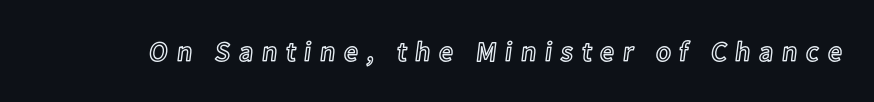
Lines of text with bare space underneath. Here the glyphs are tracked loosely, breaking word shapes into spaced letters. The letters advance in unequal steps, a hallmark of proportional type.
